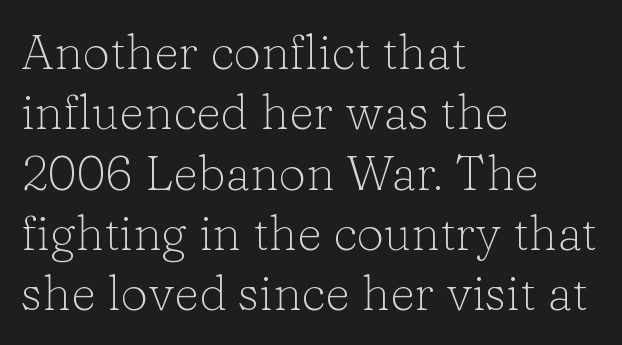
Q: Is the text bold? A: No.
Q: Is the text italic (slanted)? A: No, it is upright.
Q: Is the typeface a serif or a sans-serif typeface? A: Serif.
Q: Is the text underlined? A: No.
Q: How is the paragraph aligned? A: Left-aligned.
Q: Is the spacing between letters normal or unusually wide? A: Normal.
Q: Width (condensed, normal, or wide)? A: Normal.
Q: Stroke contrast? A: Low.
Q: x-height? A: Medium.
Q: Monospaced? A: No.
